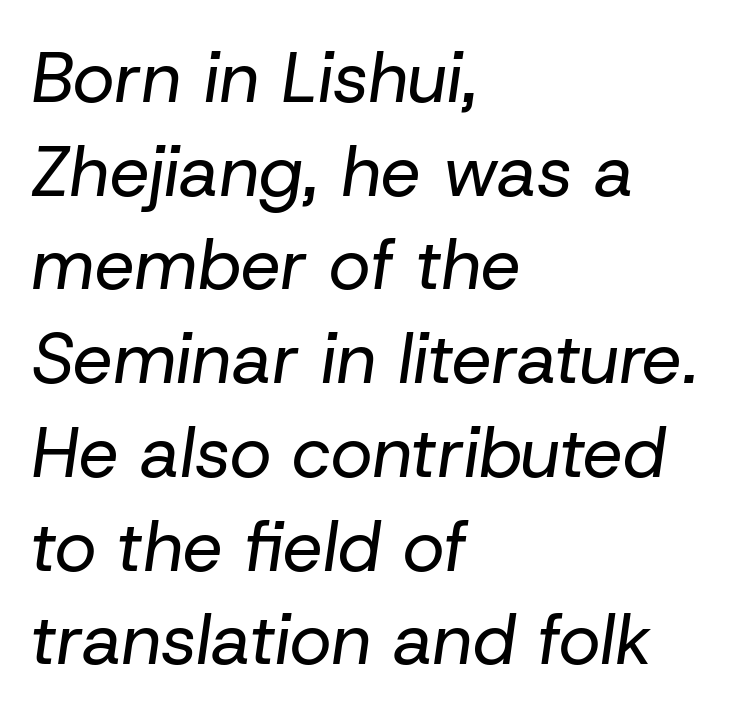
Plain, unruled lines of type. Layout note: lines flush left. Rendered with sloped, italic letterforms. This sample has the flowing, uneven cadence of proportional lettering.
